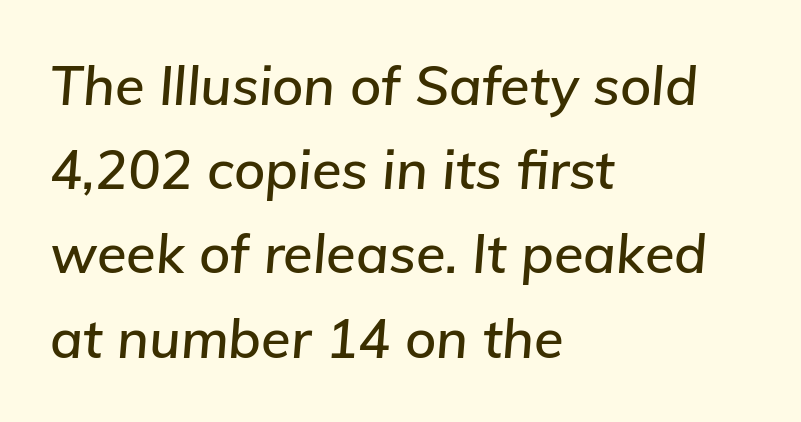
Q: Is the text italic (slanted)? A: Yes, it leans right by about 5 degrees.
Q: Is the text underlined? A: No.
Q: How is the paragraph aligned? A: Left-aligned.
Q: Is the spacing between letters normal or unusually wide? A: Normal.
Q: Is the spacing between lines tight, normal or loose? A: Normal.
Q: Width (condensed, normal, or wide)? A: Normal.
Q: Stroke contrast? A: Low.
Q: x-height? A: Medium.
Q: Monospaced? A: No.
